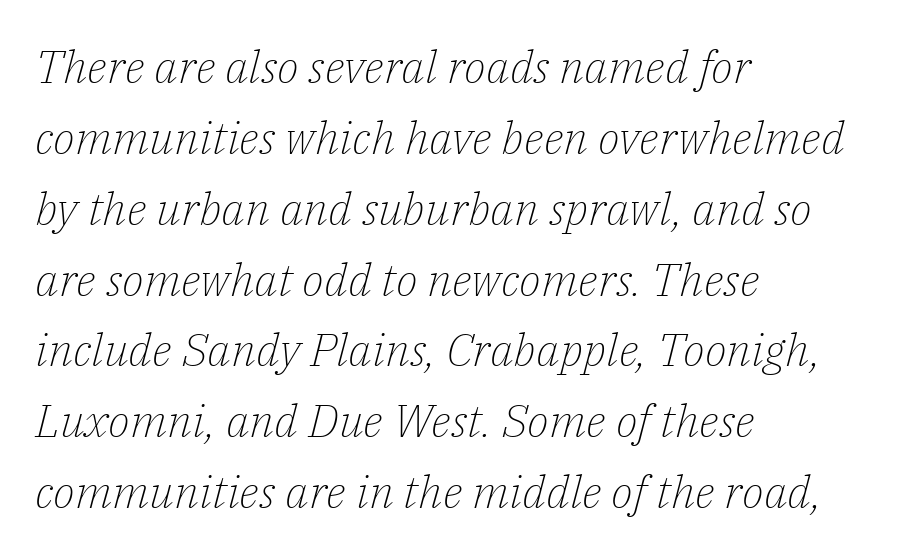
The image shows 46 px light serif type, italic (leaning right); set left-aligned, normal line spacing (1.54x), normal letter spacing, not underlined; low stroke contrast and a medium x-height.
